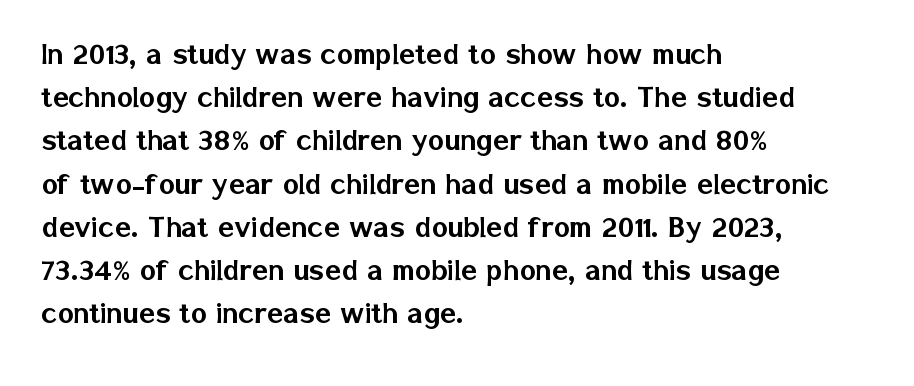
Leading: standard. A typesetter would call this proportional, since set widths differ per character. Just letters on the line, the space beneath them empty. In terms of letterspacing, this is plain default setting. Style check: upright. Are there feet on the stems? There aren't — it's a sans.
